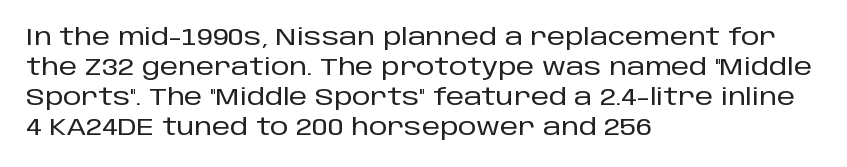
Q: Is the text italic (slanted)? A: No, it is upright.
Q: Is the text underlined? A: No.
Q: How is the paragraph aligned? A: Left-aligned.
Q: Is the spacing between letters normal or unusually wide? A: Normal.
Q: Is the spacing between lines tight, normal or loose? A: Normal.
